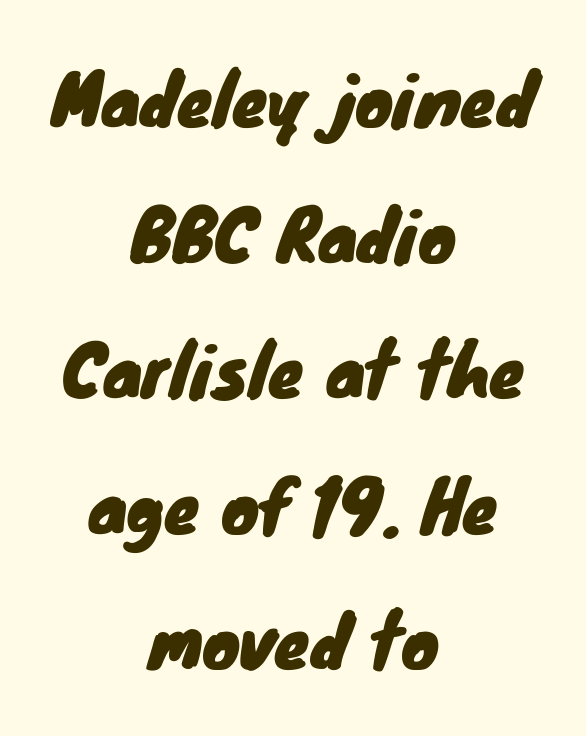
Q: Is the typeface a serif or a sans-serif typeface? A: Sans-serif.
Q: Is the text underlined? A: No.
Q: How is the paragraph aligned? A: Centered.
Q: Is the spacing between letters normal or unusually wide? A: Normal.
Q: Is the spacing between lines tight, normal or loose? A: Loose.
Q: Width (condensed, normal, or wide)? A: Normal.
Q: Stroke contrast? A: Low.
Q: x-height? A: Small.
Q: Monospaced? A: No.
